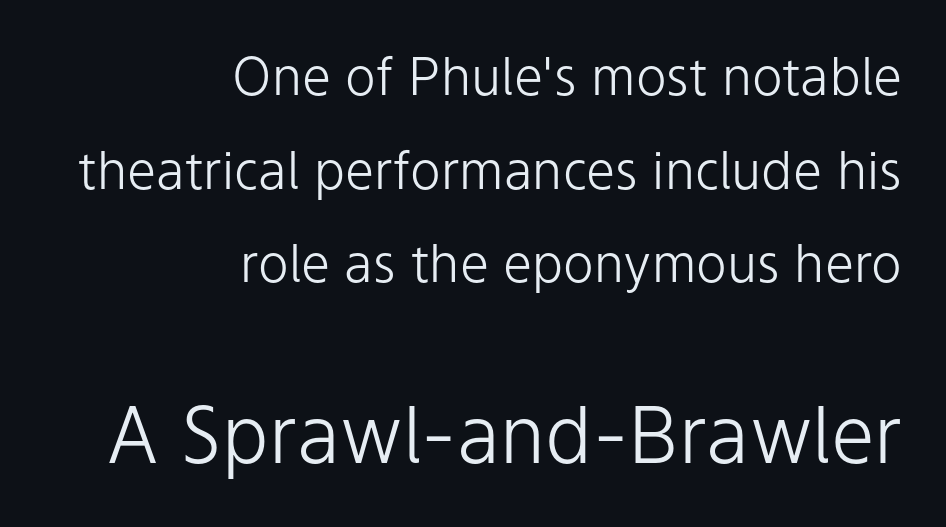
Q: Is the text bold? A: No.
Q: Is the text italic (slanted)? A: No, it is upright.
Q: Is the typeface a serif or a sans-serif typeface? A: Sans-serif.
Q: Is the text underlined? A: No.
Q: How is the paragraph aligned? A: Right-aligned.
Q: Is the spacing between letters normal or unusually wide? A: Normal.
Q: Which block of text is set in a larger size, the first (top) or the second (bottom)? A: The second (bottom) one.
Q: Width (condensed, normal, or wide)? A: Normal.
Q: Stroke contrast? A: Low.
Q: x-height? A: Medium.
Q: Monospaced? A: No.
